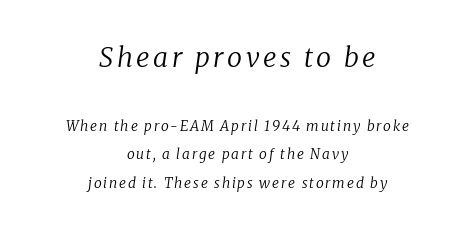
{"italic": "yes", "lean": "right", "slant_degrees": 8, "bold": "no", "underline": "no", "align": "center", "line_spacing": "loose", "line_spacing_ratio": 2.04, "larger_block": "first", "size_ratio": 1.93, "glyph_px": 27}
